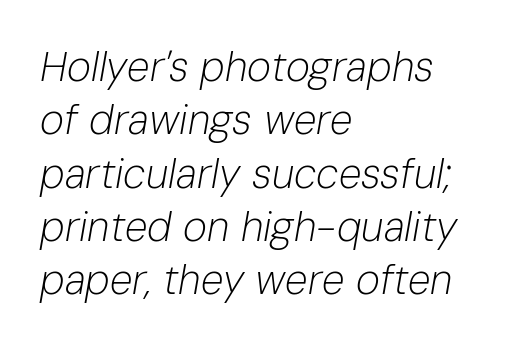
The image shows 41 px light type, italic (leaning right); set left-aligned, normal line spacing (1.3x), normal letter spacing, not underlined; low stroke contrast and a medium x-height.
